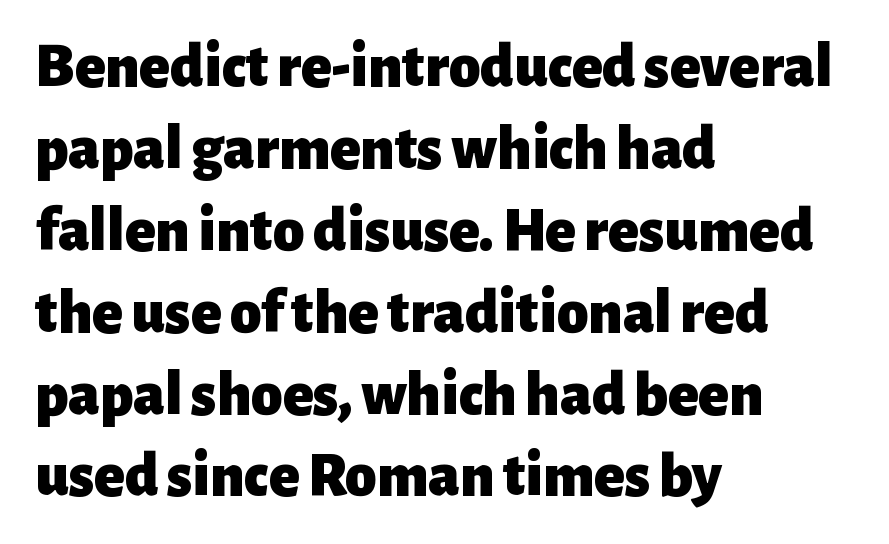
The ragged edge is on the right, which tells us the setting is flush left. Does the weight exceed regular? Yes, all the way to bold. The face used here is proportionally spaced, like ordinary book or web type. Notice how descenders clear the ascenders below comfortably — that's standard leading. Tall strokes in this sample are plumb rather than angled. Has an underline been added? It has not.
